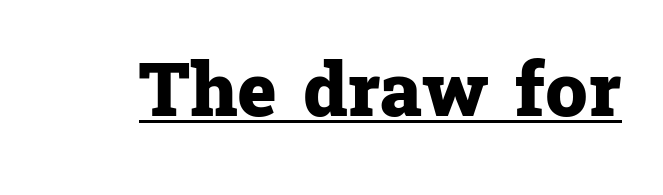
{"serif": "yes", "italic": "no", "bold": "yes", "weight": "heavy", "width": "normal", "stroke_contrast": "low", "x_height": "medium", "monospaced": "no", "underline": "yes", "letter_spacing": "normal", "letter_spacing_em": 0.0, "glyph_px": 75}
